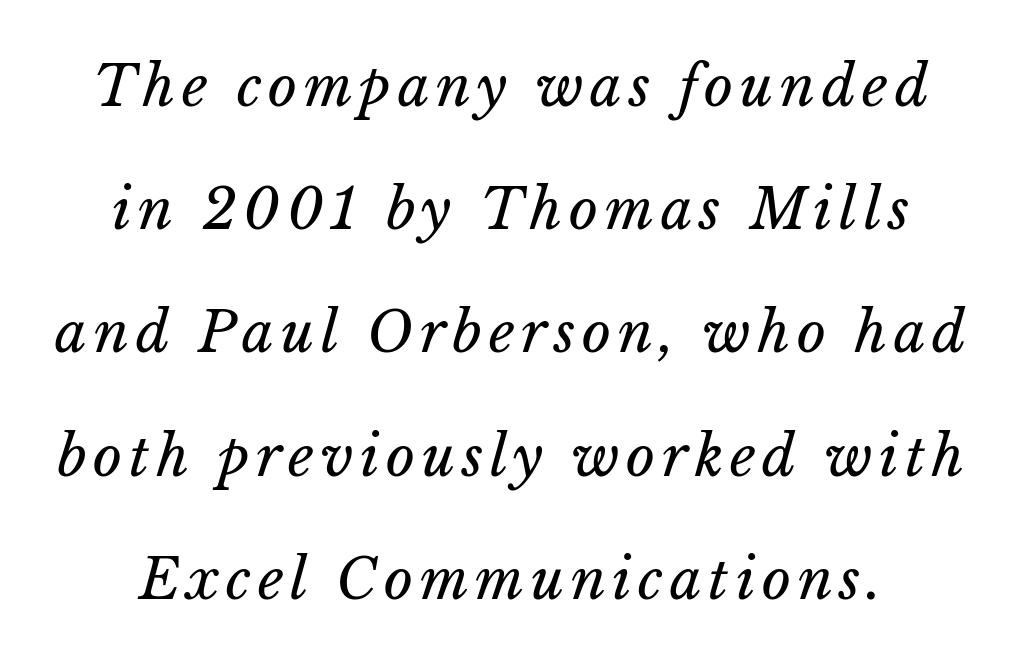
Q: Is the text bold? A: No.
Q: Is the text italic (slanted)? A: Yes, it leans right by about 15 degrees.
Q: Is the text underlined? A: No.
Q: Is the spacing between lines tight, normal or loose? A: Loose.
Q: Width (condensed, normal, or wide)? A: Normal.
Q: Stroke contrast? A: Low.
Q: x-height? A: Medium.
Q: Monospaced? A: No.
